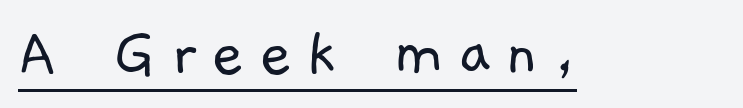
Q: Is the text bold? A: No.
Q: Is the typeface a serif or a sans-serif typeface? A: Sans-serif.
Q: Is the text underlined? A: Yes.
Q: Width (condensed, normal, or wide)? A: Normal.
Q: Stroke contrast? A: Low.
Q: x-height? A: Medium.
Q: Monospaced? A: No.
